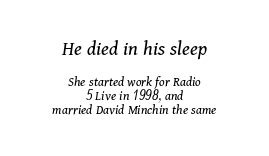
The image shows 21 px text type, italic (leaning right); set centered, tight line spacing (0.98x), normal letter spacing, not underlined; the first (top) block is 1.5x larger.
